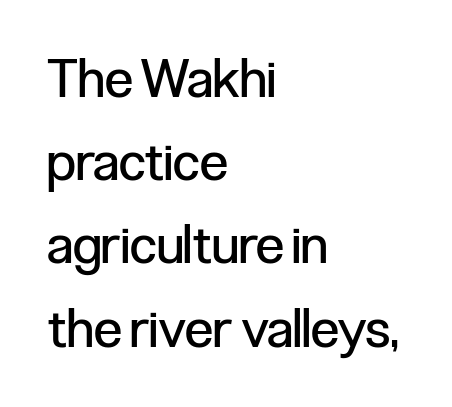
The space directly below the letters is spotless. Spacing verdict: proportional, widths tailored to each character. Type style note: lacks serifs. This rendering uses left alignment, leaving the right contour irregular. Nothing unusual about the tracking: characters are spaced as the font intends.
